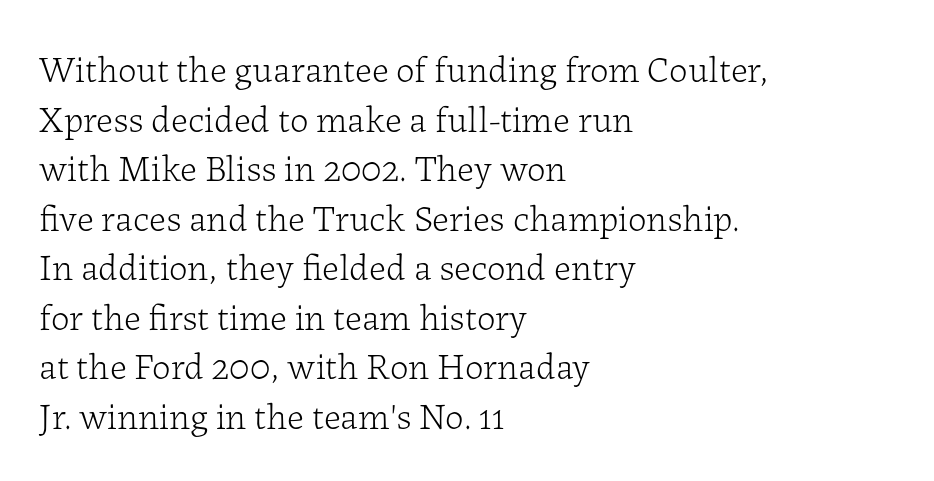
The image shows 37 px light serif type, upright; set left-aligned, normal line spacing (1.34x), normal letter spacing, not underlined; low stroke contrast and a medium x-height.
